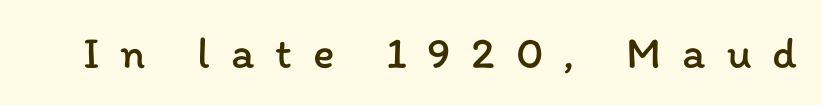
Q: Is the text bold? A: No.
Q: Is the text italic (slanted)? A: No, it is upright.
Q: Is the text underlined? A: No.
Q: Is the spacing between letters normal or unusually wide? A: Unusually wide.
Q: Width (condensed, normal, or wide)? A: Normal.
Q: Stroke contrast? A: Low.
Q: x-height? A: Medium.
Q: Monospaced? A: No.
